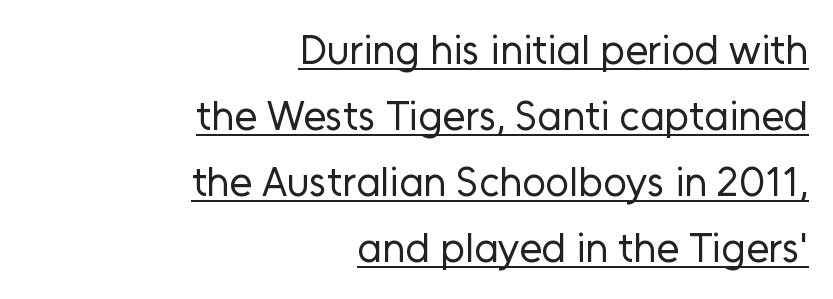
{"serif": "no", "italic": "no", "bold": "no", "weight": "regular", "width": "normal", "stroke_contrast": "low", "x_height": "medium", "monospaced": "no", "underline": "yes", "align": "right", "line_spacing": "normal", "line_spacing_ratio": 1.61, "letter_spacing": "normal", "letter_spacing_em": 0.0, "glyph_px": 41}
